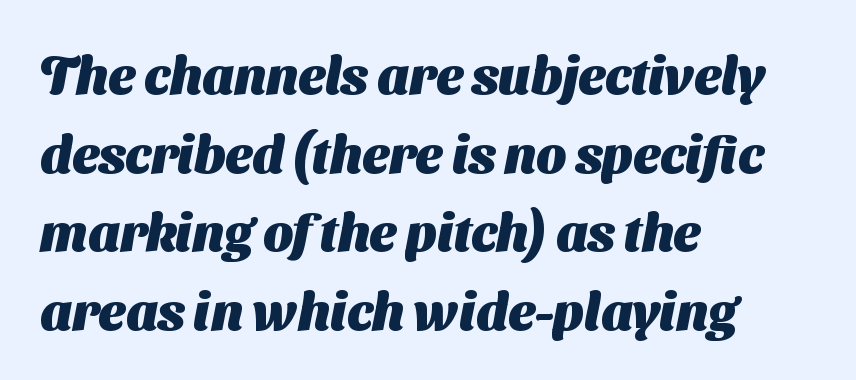
Q: Is the text bold? A: Yes.
Q: Is the typeface a serif or a sans-serif typeface? A: Sans-serif.
Q: Is the text underlined? A: No.
Q: How is the paragraph aligned? A: Left-aligned.
Q: Is the spacing between letters normal or unusually wide? A: Normal.
Q: Is the spacing between lines tight, normal or loose? A: Normal.
Q: Width (condensed, normal, or wide)? A: Normal.
Q: Stroke contrast? A: Medium.
Q: x-height? A: Medium.
Q: Monospaced? A: No.
